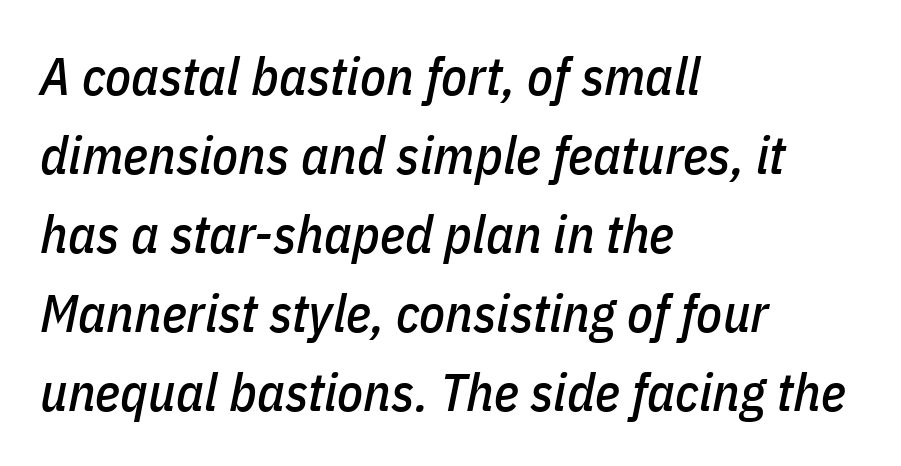
Q: Is the text italic (slanted)? A: Yes, it leans right by about 11 degrees.
Q: Is the text underlined? A: No.
Q: How is the paragraph aligned? A: Left-aligned.
Q: Is the spacing between letters normal or unusually wide? A: Normal.
Q: Is the spacing between lines tight, normal or loose? A: Normal.
Q: Width (condensed, normal, or wide)? A: Condensed.
Q: Stroke contrast? A: Low.
Q: x-height? A: Medium.
Q: Monospaced? A: No.
